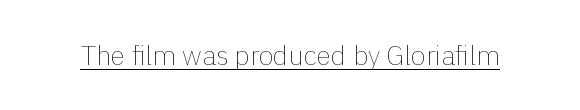
{"italic": "no", "bold": "no", "underline": "yes", "letter_spacing": "normal", "letter_spacing_em": 0.0, "glyph_px": 27}
